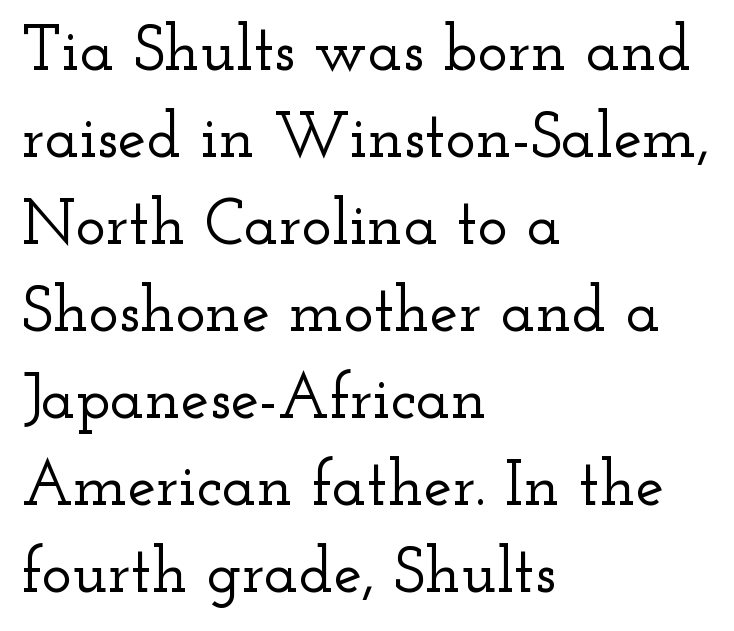
The image shows 64 px wide serif type, upright; set left-aligned, normal line spacing (1.36x), normal letter spacing, not underlined; low stroke contrast and a small x-height.
